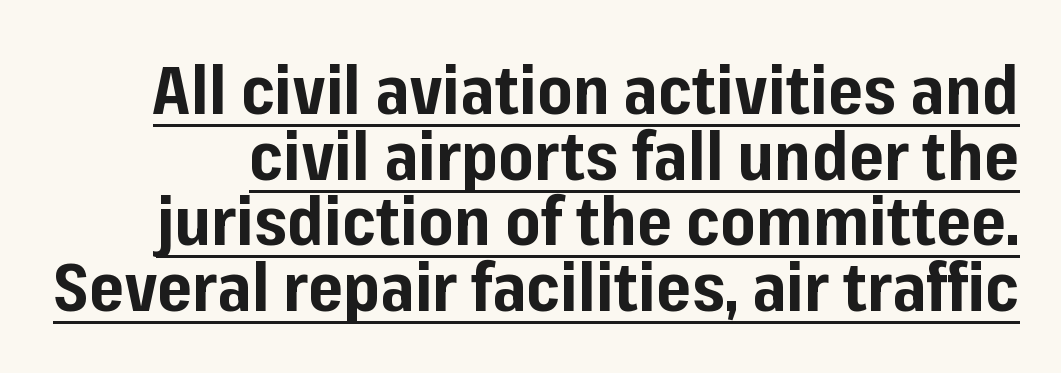
Q: Is the text bold? A: Yes.
Q: Is the text italic (slanted)? A: No, it is upright.
Q: Is the typeface a serif or a sans-serif typeface? A: Sans-serif.
Q: Is the text underlined? A: Yes.
Q: Is the spacing between letters normal or unusually wide? A: Normal.
Q: Is the spacing between lines tight, normal or loose? A: Tight.
Q: Width (condensed, normal, or wide)? A: Normal.
Q: Stroke contrast? A: Low.
Q: x-height? A: Medium.
Q: Monospaced? A: No.
